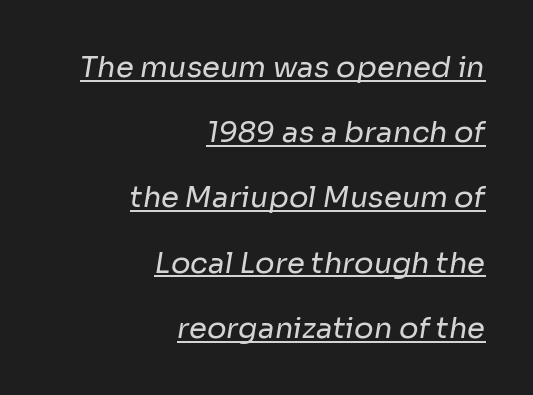
Q: Is the text bold? A: No.
Q: Is the typeface a serif or a sans-serif typeface? A: Sans-serif.
Q: Is the text underlined? A: Yes.
Q: How is the paragraph aligned? A: Right-aligned.
Q: Is the spacing between letters normal or unusually wide? A: Normal.
Q: Is the spacing between lines tight, normal or loose? A: Loose.
Q: Width (condensed, normal, or wide)? A: Normal.
Q: Stroke contrast? A: Low.
Q: x-height? A: Medium.
Q: Monospaced? A: No.
